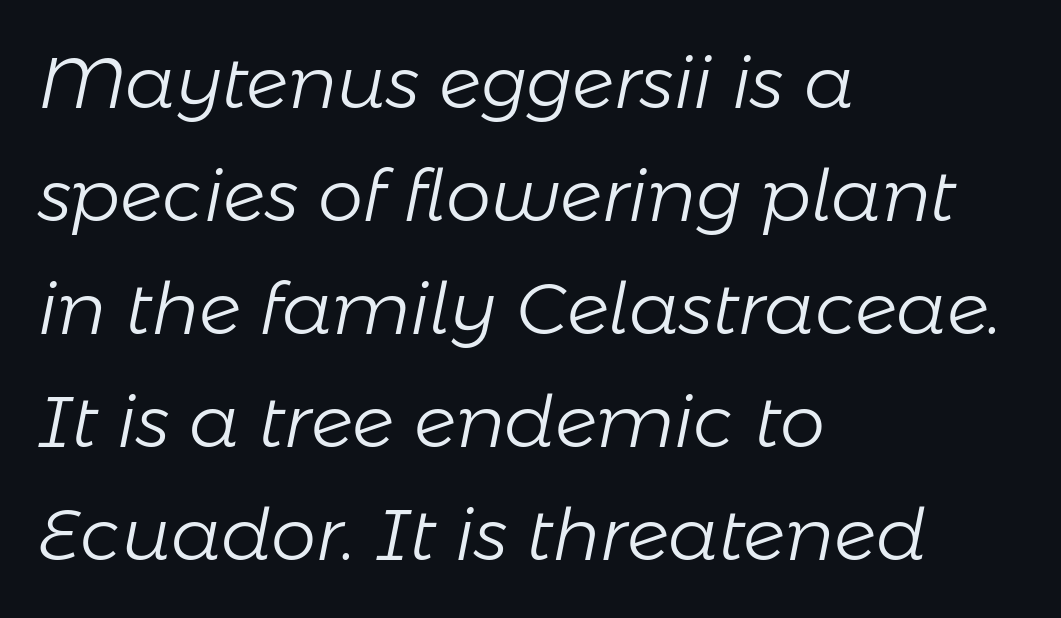
{"italic": "yes", "lean": "right", "slant_degrees": 11, "bold": "no", "weight": "light", "width": "normal", "stroke_contrast": "low", "x_height": "medium", "monospaced": "no", "underline": "no", "align": "left", "line_spacing": "normal", "line_spacing_ratio": 1.57, "letter_spacing": "normal", "letter_spacing_em": 0.0, "glyph_px": 72}
